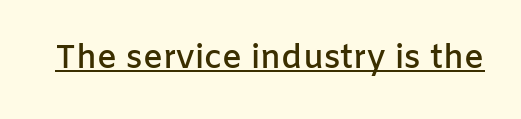
Q: Is the text bold? A: Semi-bold.
Q: Is the text italic (slanted)? A: No, it is upright.
Q: Is the typeface a serif or a sans-serif typeface? A: Sans-serif.
Q: Is the text underlined? A: Yes.
Q: Is the spacing between letters normal or unusually wide? A: Normal.
Q: Width (condensed, normal, or wide)? A: Normal.
Q: Stroke contrast? A: Low.
Q: x-height? A: Medium.
Q: Monospaced? A: No.
